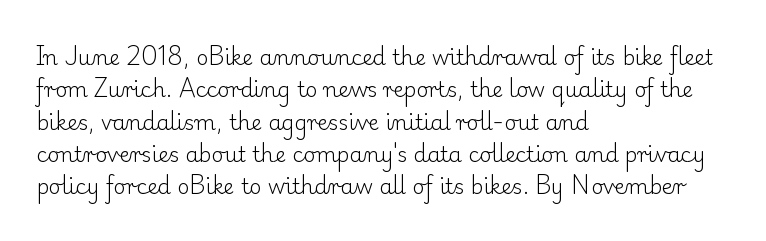
Q: Is the text bold? A: No.
Q: Is the text italic (slanted)? A: No, it is upright.
Q: Is the text underlined? A: No.
Q: How is the paragraph aligned? A: Left-aligned.
Q: Is the spacing between letters normal or unusually wide? A: Normal.
Q: Is the spacing between lines tight, normal or loose? A: Normal.
